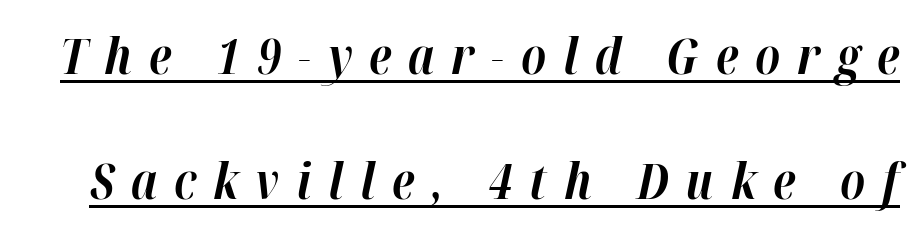
{"italic": "yes", "lean": "right", "slant_degrees": 12, "bold": "yes", "weight": "bold", "width": "normal", "stroke_contrast": "high", "x_height": "medium", "monospaced": "no", "underline": "yes", "line_spacing": "loose", "line_spacing_ratio": 2.5, "letter_spacing": "wide", "letter_spacing_em": 0.34, "glyph_px": 50}
